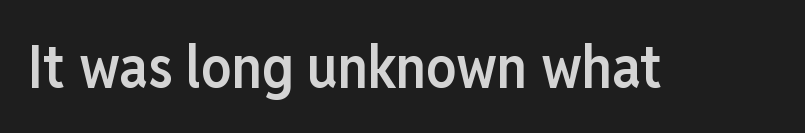
The image shows 60 px semibold, condensed sans-serif type, upright; set normal letter spacing, not underlined; low stroke contrast and a medium x-height.
